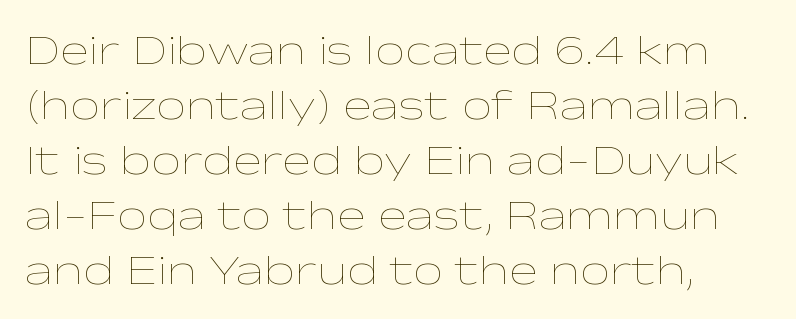
{"italic": "no", "bold": "no", "weight": "thin", "width": "wide", "stroke_contrast": "low", "x_height": "medium", "monospaced": "no", "underline": "no", "align": "left", "line_spacing": "normal", "line_spacing_ratio": 1.28, "letter_spacing": "normal", "letter_spacing_em": 0.0, "glyph_px": 43}
